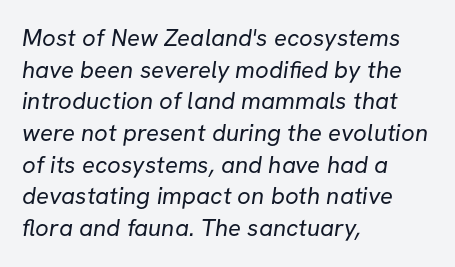
Letter spacing: default. Does the leading feel generous? No, just average. The gap between lines stays unmarked. The compositor pushed each line to the left boundary.
